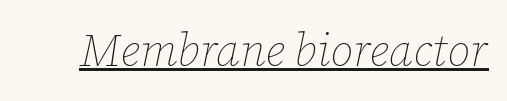
Somebody hit Ctrl+U on this one — the words are underlined. The face used here is proportionally spaced, like ordinary book or web type. Summary of weight: not heavy and not bold. In terms of posture, this sample is oblique. In terms of letterspacing, this is plain default setting.
